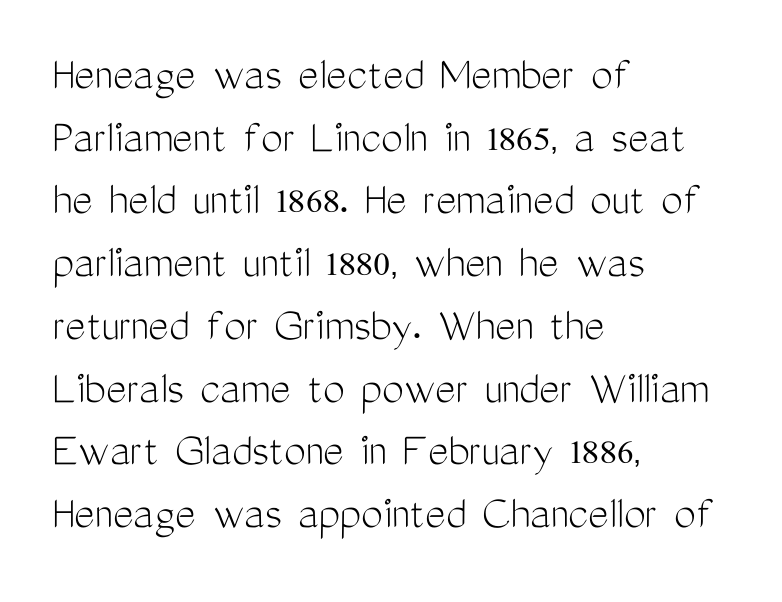
The image shows 49 px light, condensed sans-serif type, upright; set left-aligned, normal line spacing (1.28x), normal letter spacing, not underlined; medium stroke contrast and a medium x-height.
